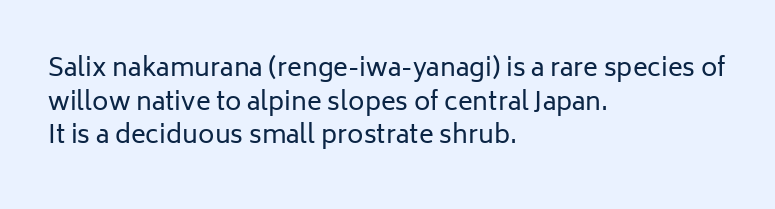
Honestly, there is no underline to notice here at all. When letters stand straight like this, we call the style roman or upright. The passage shown stacks its lines at a standard gap. Horizontal alignment here is leftward, the default for most running prose. Ink coverage per letter is moderate at most.
